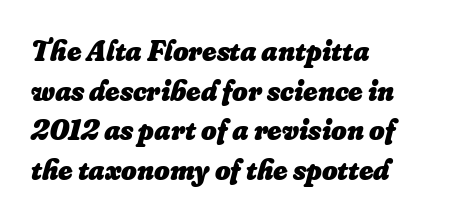
Q: Is the text bold? A: Yes.
Q: Is the text italic (slanted)? A: Yes, it leans right by about 16 degrees.
Q: Is the text underlined? A: No.
Q: How is the paragraph aligned? A: Left-aligned.
Q: Is the spacing between letters normal or unusually wide? A: Normal.
Q: Is the spacing between lines tight, normal or loose? A: Normal.
Q: Width (condensed, normal, or wide)? A: Normal.
Q: Stroke contrast? A: Low.
Q: x-height? A: Small.
Q: Monospaced? A: No.
